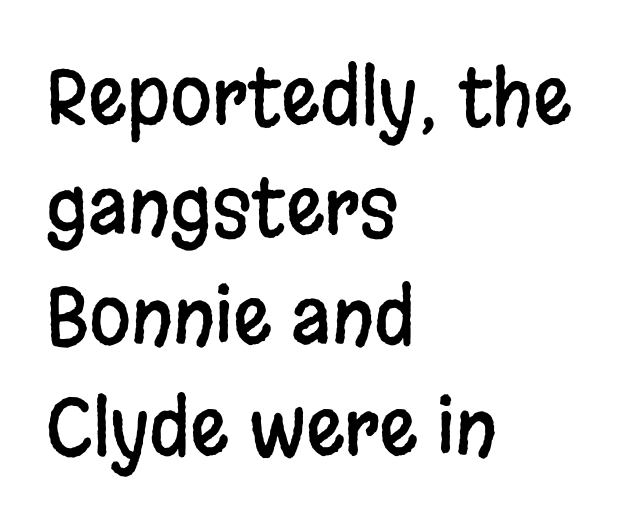
The characters display no serif detailing; their extremities are plain. A bare baseline throughout the passage. Teacher's note: observe the even left margin — that is flush-left alignment. Think of a printed novel: that variable character pitch is what you see here.
